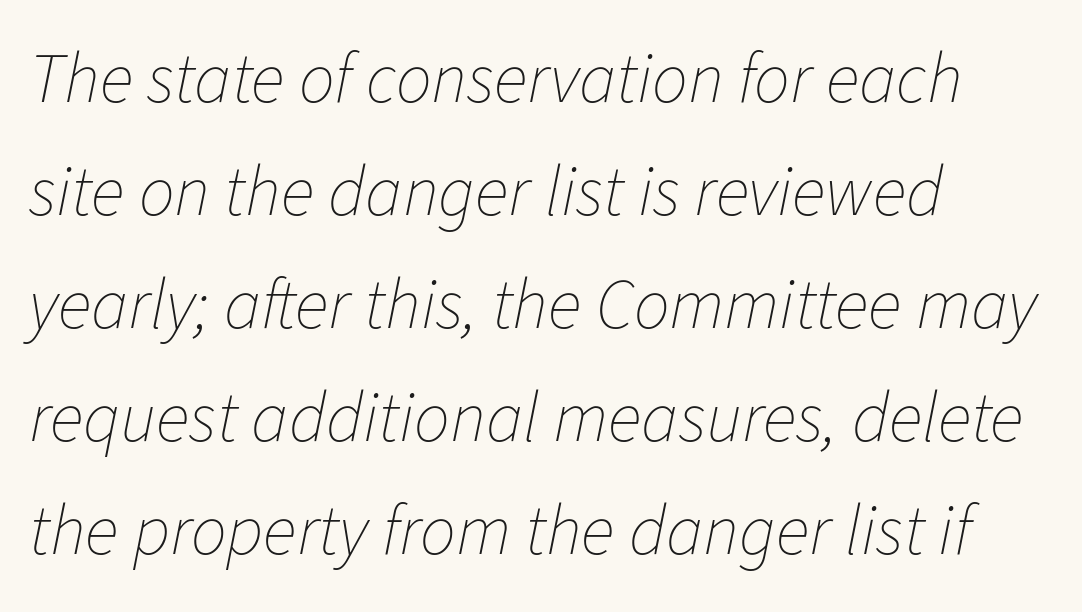
Q: Is the text bold? A: No.
Q: Is the text italic (slanted)? A: Yes, it leans right by about 11 degrees.
Q: Is the text underlined? A: No.
Q: How is the paragraph aligned? A: Left-aligned.
Q: Is the spacing between letters normal or unusually wide? A: Normal.
Q: Is the spacing between lines tight, normal or loose? A: Normal.
Q: Width (condensed, normal, or wide)? A: Normal.
Q: Stroke contrast? A: Low.
Q: x-height? A: Medium.
Q: Monospaced? A: No.
